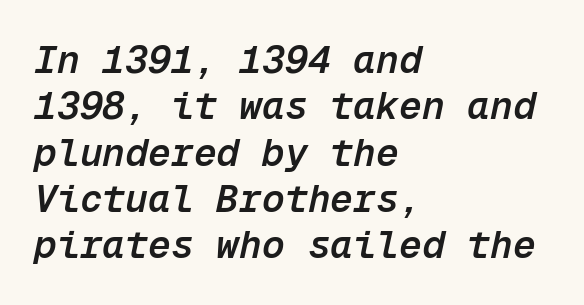
{"italic": "yes", "lean": "right", "slant_degrees": 12, "bold": "semi", "weight": "semibold", "width": "normal", "stroke_contrast": "low", "x_height": "medium", "monospaced": "yes", "underline": "no", "align": "left", "line_spacing_ratio": 1.22, "letter_spacing": "normal", "letter_spacing_em": 0.0, "glyph_px": 38}
